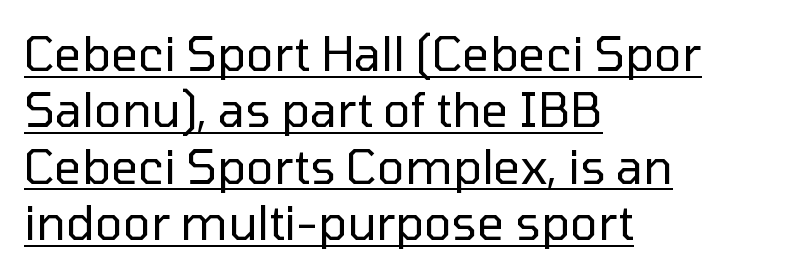
Do the characters align in a grid? No, the font is proportional. Each letter's strokes conclude bluntly, with no projecting serifs. The typography opts for an upright posture over an oblique one. The passage shown is underscored from start to finish. The paragraph has a hard left edge and a soft right edge. This reads as an unemphasized weight, regular at the heaviest.
